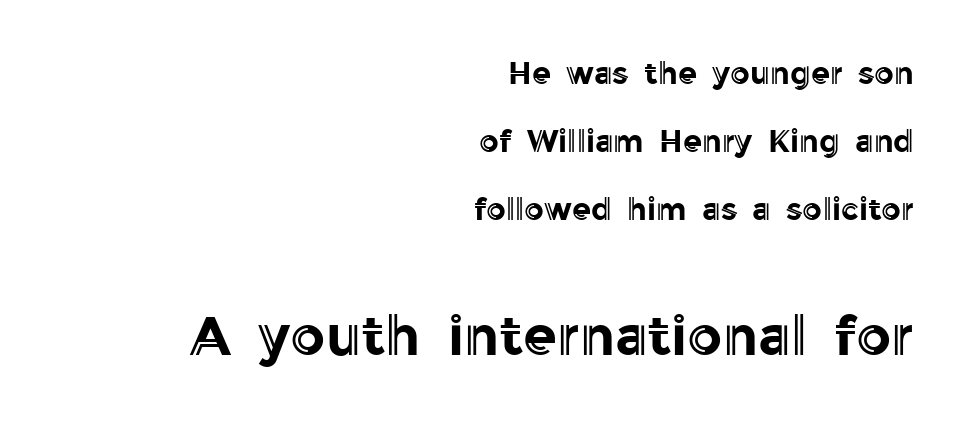
Q: Is the text italic (slanted)? A: No, it is upright.
Q: Is the text underlined? A: No.
Q: How is the paragraph aligned? A: Right-aligned.
Q: Is the spacing between letters normal or unusually wide? A: Normal.
Q: Is the spacing between lines tight, normal or loose? A: Loose.
Q: Which block of text is set in a larger size, the first (top) or the second (bottom)? A: The second (bottom) one.
Q: Width (condensed, normal, or wide)? A: Normal.
Q: x-height? A: Medium.
Q: Monospaced? A: No.
